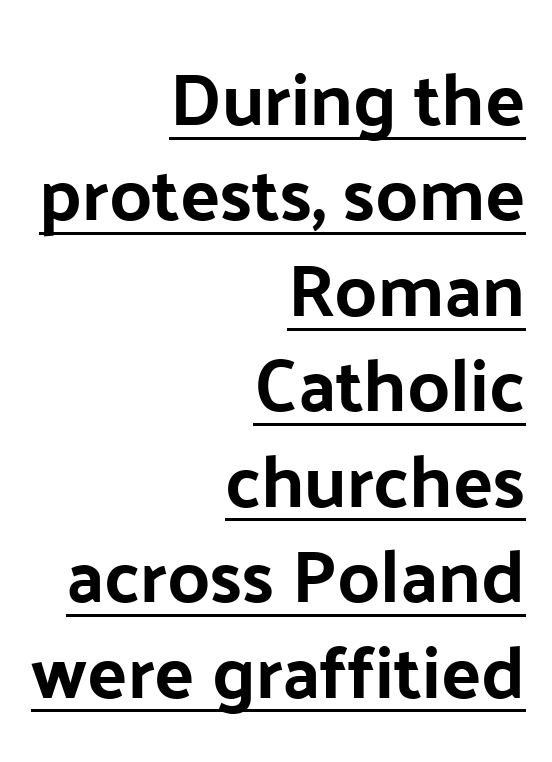
Q: Is the text italic (slanted)? A: No, it is upright.
Q: Is the typeface a serif or a sans-serif typeface? A: Sans-serif.
Q: Is the text underlined? A: Yes.
Q: How is the paragraph aligned? A: Right-aligned.
Q: Is the spacing between letters normal or unusually wide? A: Normal.
Q: Is the spacing between lines tight, normal or loose? A: Normal.
Q: Width (condensed, normal, or wide)? A: Normal.
Q: Stroke contrast? A: Low.
Q: x-height? A: Medium.
Q: Monospaced? A: No.
